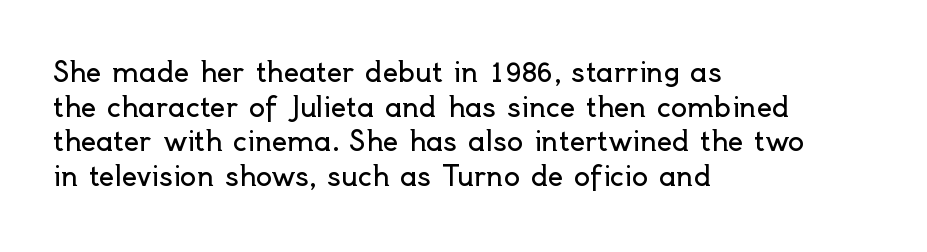
{"italic": "no", "bold": "no", "underline": "no", "align": "left", "line_spacing": "normal", "line_spacing_ratio": 1.28, "letter_spacing": "normal", "letter_spacing_em": 0.0, "glyph_px": 27}
